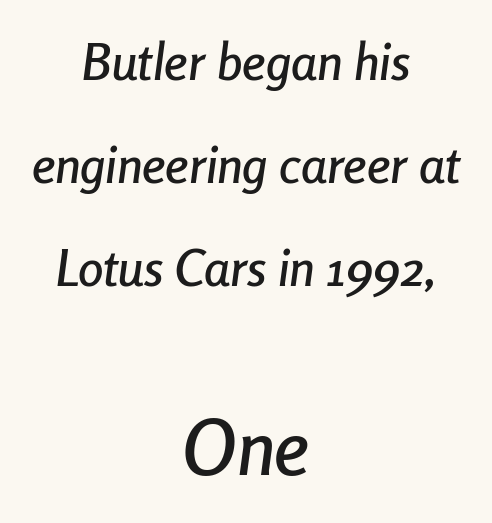
Q: Is the text italic (slanted)? A: Yes, it leans right by about 8 degrees.
Q: Is the text underlined? A: No.
Q: How is the paragraph aligned? A: Centered.
Q: Is the spacing between letters normal or unusually wide? A: Normal.
Q: Is the spacing between lines tight, normal or loose? A: Loose.
Q: Which block of text is set in a larger size, the first (top) or the second (bottom)? A: The second (bottom) one.
Q: Width (condensed, normal, or wide)? A: Condensed.
Q: Stroke contrast? A: Low.
Q: x-height? A: Medium.
Q: Monospaced? A: No.
